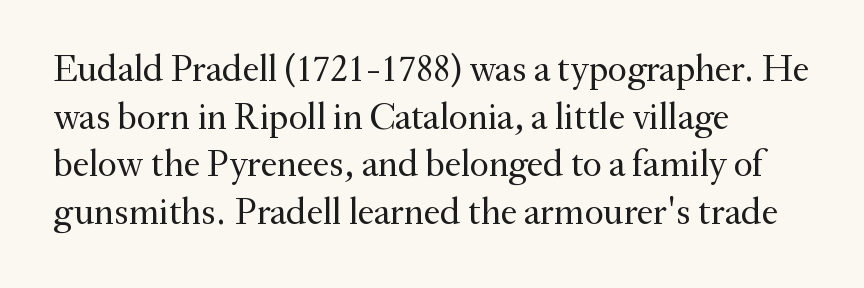
Old-style or modern, the face here clearly has serifs. The lines are quadded left. Unlike italic type, these characters show no tilt at all. Letters have the restrained weight of plain body copy at most.
